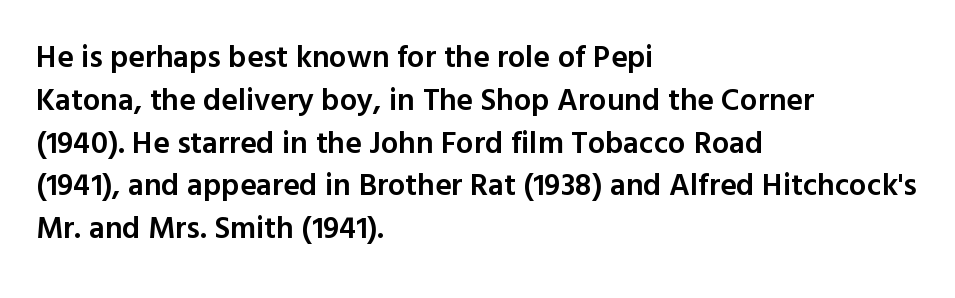
{"serif": "no", "italic": "no", "bold": "semi", "weight": "semibold", "width": "normal", "x_height": "medium", "monospaced": "no", "underline": "no", "align": "left", "line_spacing": "normal", "line_spacing_ratio": 1.38, "letter_spacing": "normal", "letter_spacing_em": 0.0, "glyph_px": 31}
